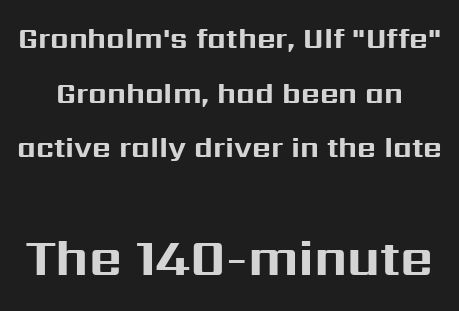
Q: Is the text bold? A: Yes.
Q: Is the text italic (slanted)? A: No, it is upright.
Q: Is the typeface a serif or a sans-serif typeface? A: Sans-serif.
Q: Is the text underlined? A: No.
Q: Is the spacing between letters normal or unusually wide? A: Normal.
Q: Which block of text is set in a larger size, the first (top) or the second (bottom)? A: The second (bottom) one.
Q: Width (condensed, normal, or wide)? A: Normal.
Q: Stroke contrast? A: Medium.
Q: x-height? A: Medium.
Q: Monospaced? A: No.
